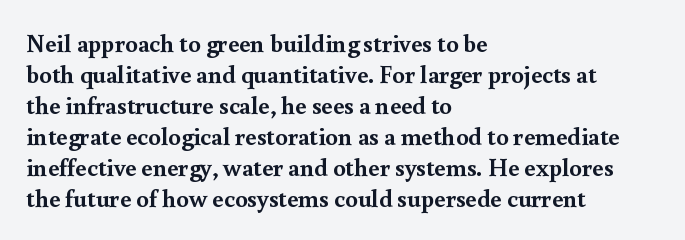
You'd pick this weight for a headline — it's a proper bold. Upright lettering throughout. Nothing unusual about the tracking: characters are spaced as the font intends. Check the space under the baseline: it is left empty.
